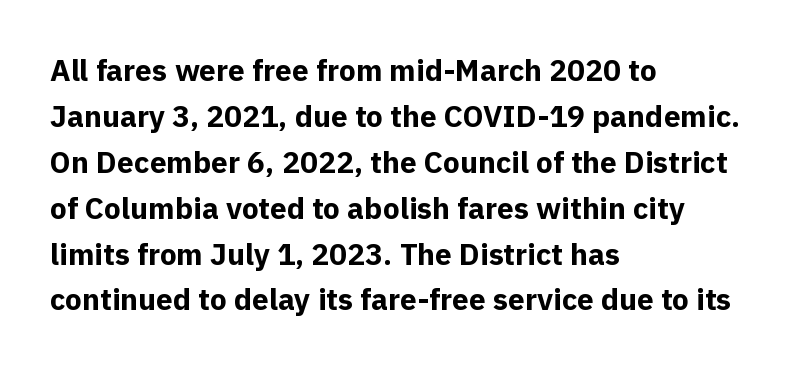
The image shows 30 px bold sans-serif type, upright; set left-aligned, normal line spacing (1.53x), normal letter spacing, not underlined; a medium x-height.
